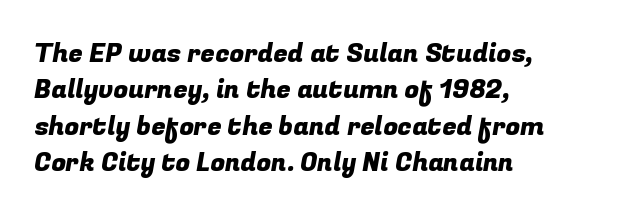
Q: Is the text underlined? A: No.
Q: How is the paragraph aligned? A: Left-aligned.
Q: Is the spacing between letters normal or unusually wide? A: Normal.
Q: Is the spacing between lines tight, normal or loose? A: Normal.
